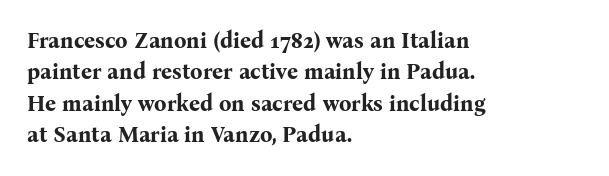
The image shows 22 px bold type, upright; set left-aligned, normal line spacing (1.43x), normal letter spacing, not underlined.
